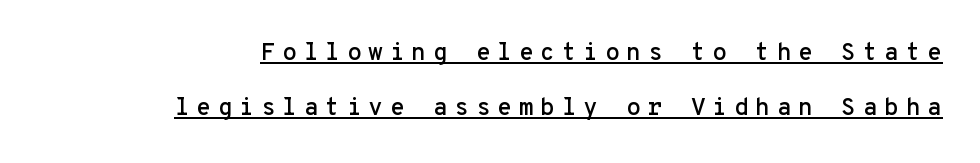
Italic? Not at all — the glyphs are vertical. Teacher's note: observe the even right margin — that is flush-right alignment. Tracking here is generous; glyphs stand well apart from one another. What decoration does the sample have? An underline. Vertically, the passage feels expansive, rows floating well apart.
